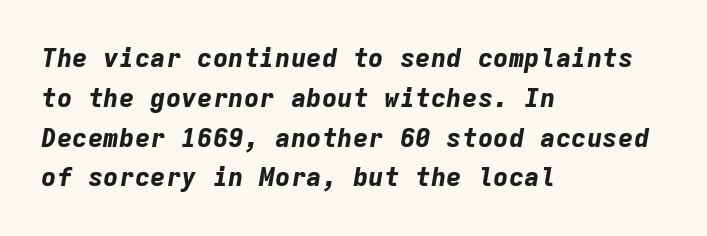
Q: Is the text bold? A: Yes.
Q: Is the text italic (slanted)? A: Yes, it leans right by about 9 degrees.
Q: Is the text underlined? A: No.
Q: How is the paragraph aligned? A: Left-aligned.
Q: Is the spacing between letters normal or unusually wide? A: Normal.
Q: Is the spacing between lines tight, normal or loose? A: Normal.
